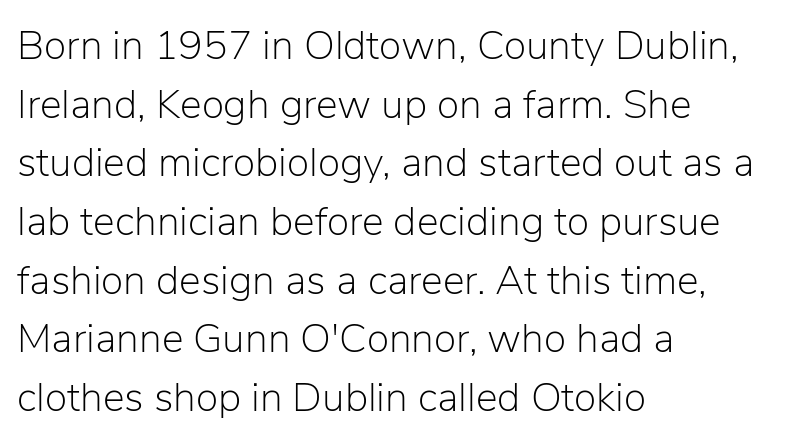
The image shows 41 px light sans-serif type, upright; set left-aligned, normal line spacing (1.43x), normal letter spacing, not underlined; low stroke contrast and a medium x-height.
